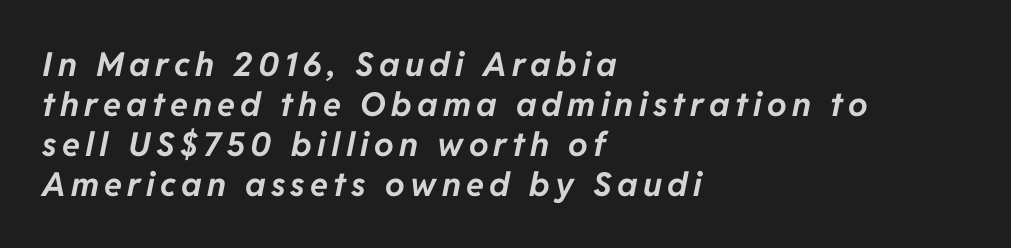
{"italic": "yes", "lean": "right", "slant_degrees": 11, "bold": "yes", "weight": "bold", "width": "normal", "stroke_contrast": "low", "x_height": "medium", "monospaced": "no", "underline": "no", "align": "left", "line_spacing_ratio": 1.21, "glyph_px": 33}
